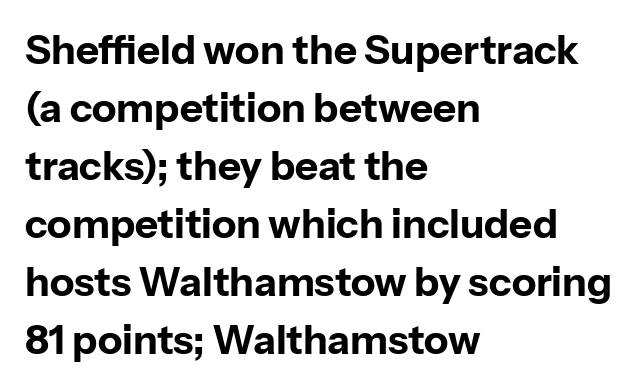
Strong, thick strokes mark this as bold type. A classic flush-left, rag-right setting is used for this passage. Anything drawn beneath the words? Only blank space. The rendering uses a moderate line-height, typical for paragraphs. Stroke terminals: plain, sans-serif.
